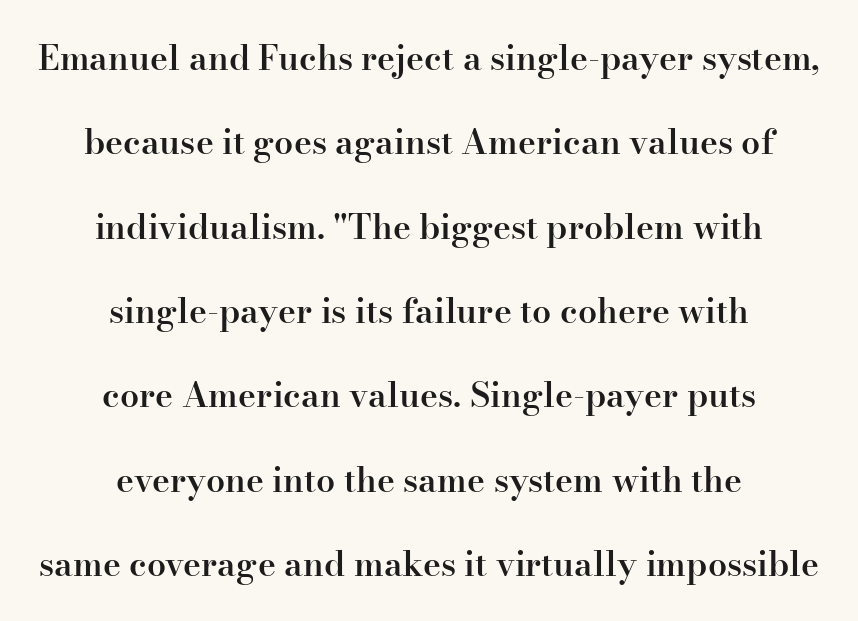
Posture: upright roman. The gaps between neighbouring characters are ordinary and unremarkable. Leading is clearly above the norm, producing a sparse column. Check under the words: just untouched page. Moderately thickened strokes mark this as semibold type.
